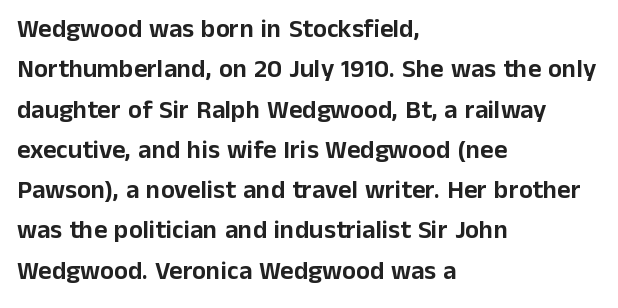
{"italic": "no", "underline": "no", "align": "left", "line_spacing": "normal", "line_spacing_ratio": 1.55, "letter_spacing": "normal", "letter_spacing_em": 0.0, "glyph_px": 26}
